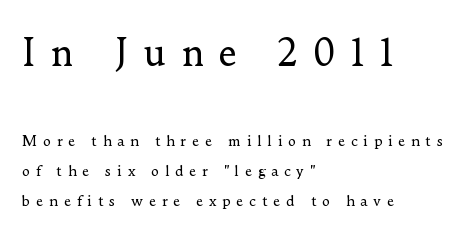
{"serif": "yes", "italic": "no", "bold": "no", "weight": "regular", "width": "normal", "stroke_contrast": "low", "x_height": "small", "monospaced": "no", "underline": "no", "align": "left", "line_spacing": "loose", "line_spacing_ratio": 2.16, "letter_spacing": "wide", "letter_spacing_em": 0.4, "larger_block": "first", "size_ratio": 2.57, "glyph_px": 36}
